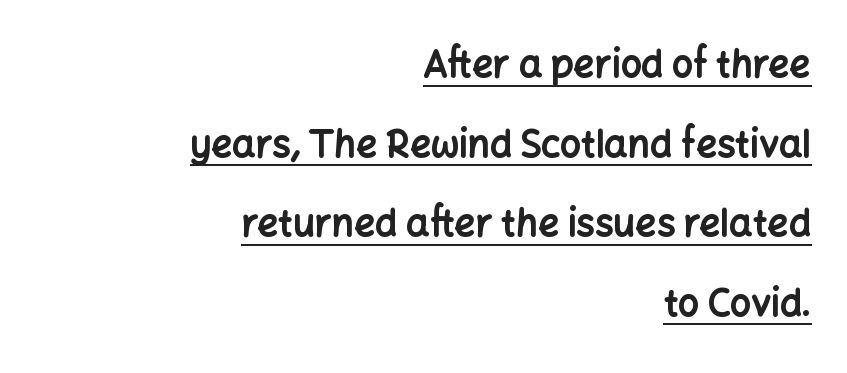
Q: Is the text bold? A: Yes.
Q: Is the text italic (slanted)? A: No, it is upright.
Q: Is the typeface a serif or a sans-serif typeface? A: Sans-serif.
Q: Is the text underlined? A: Yes.
Q: How is the paragraph aligned? A: Right-aligned.
Q: Is the spacing between letters normal or unusually wide? A: Normal.
Q: Is the spacing between lines tight, normal or loose? A: Loose.
Q: Width (condensed, normal, or wide)? A: Normal.
Q: Stroke contrast? A: Low.
Q: x-height? A: Medium.
Q: Monospaced? A: No.
